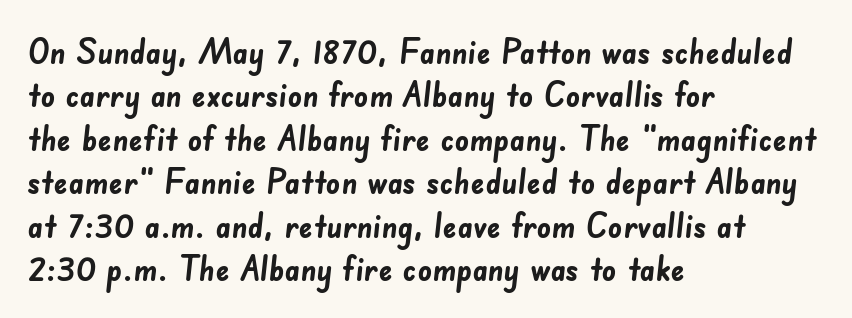
{"serif": "no", "bold": "yes", "weight": "semibold", "width": "normal", "stroke_contrast": "low", "x_height": "small", "monospaced": "no", "underline": "no", "align": "left", "line_spacing_ratio": 1.24, "letter_spacing": "normal", "letter_spacing_em": 0.0, "glyph_px": 35}
